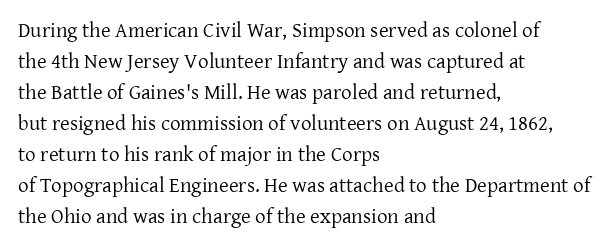
No chunkiness to these letters — they're not bold. The area under the type is left untouched. This rendering uses left alignment, leaving the right contour irregular. The font's upright variant was chosen for this text. Compared with typical body copy, the letter spacing here is the same.
